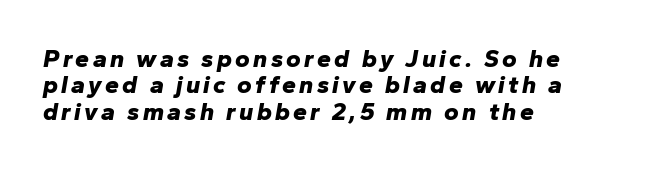
Successive baselines arrive quickly, one right under another. Compared with ordinary roman type, these characters are visibly tilted. A clean baseline with only descenders dipping below it. As a designer I'd log this as weight 700, bold. Horizontal alignment here is leftward, the default for most running prose.
